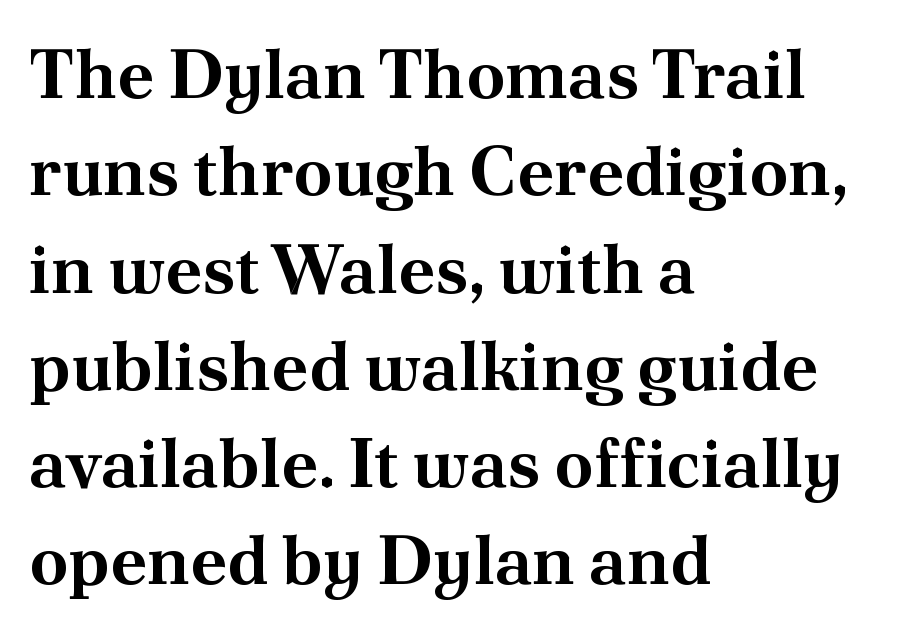
The image shows 69 px bold serif type, upright; set left-aligned, normal line spacing (1.41x), normal letter spacing, not underlined; medium stroke contrast and a small x-height.
